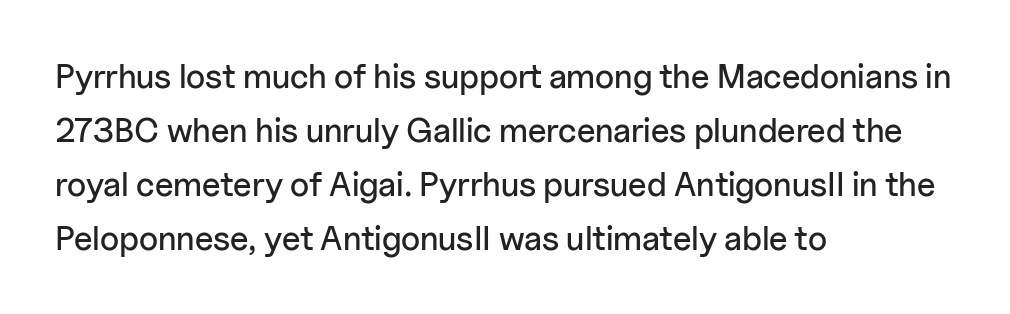
The image shows 34 px sans-serif type, upright; set left-aligned, normal line spacing (1.59x), normal letter spacing, not underlined; low stroke contrast and a medium x-height.
